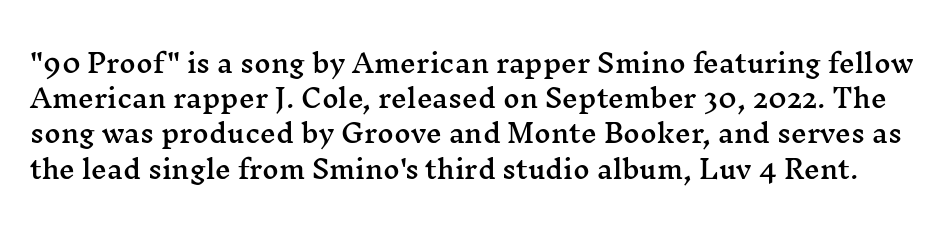
{"italic": "no", "underline": "no", "line_spacing": "normal", "line_spacing_ratio": 1.41, "letter_spacing": "normal", "letter_spacing_em": 0.0, "glyph_px": 25}
